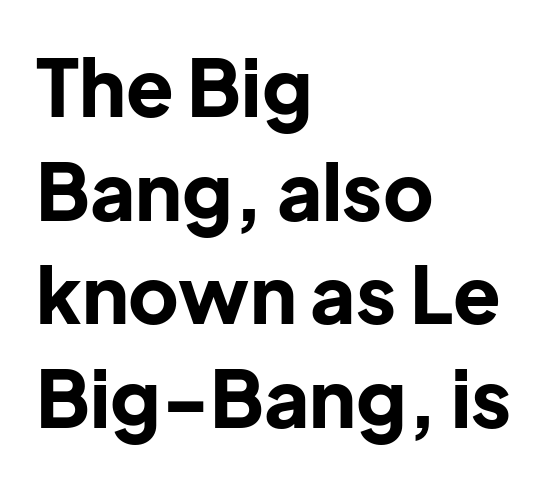
Q: Is the text bold? A: Yes.
Q: Is the text italic (slanted)? A: No, it is upright.
Q: Is the typeface a serif or a sans-serif typeface? A: Sans-serif.
Q: Is the text underlined? A: No.
Q: How is the paragraph aligned? A: Left-aligned.
Q: Is the spacing between letters normal or unusually wide? A: Normal.
Q: Is the spacing between lines tight, normal or loose? A: Normal.
Q: Width (condensed, normal, or wide)? A: Normal.
Q: Stroke contrast? A: Low.
Q: x-height? A: Medium.
Q: Monospaced? A: No.
